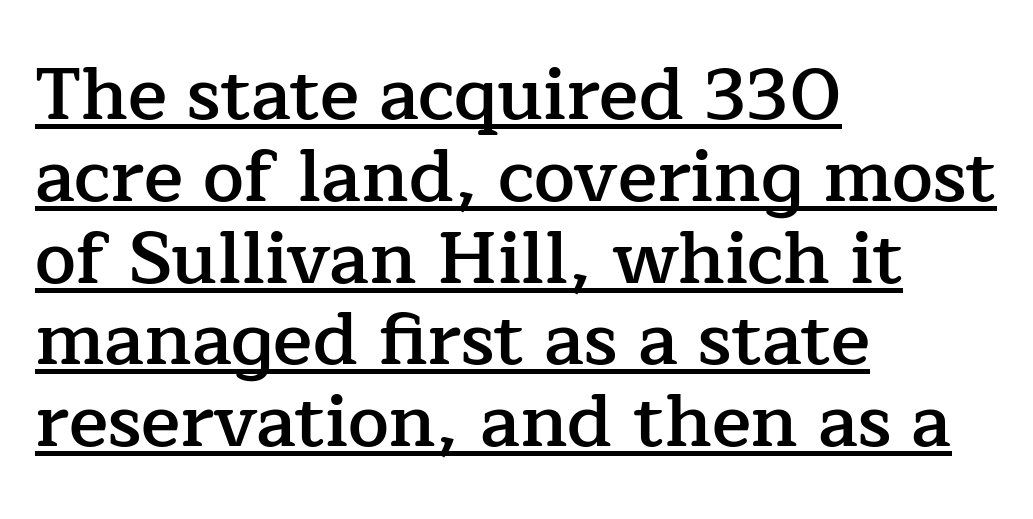
Q: Is the text bold? A: Semi-bold.
Q: Is the text italic (slanted)? A: No, it is upright.
Q: Is the typeface a serif or a sans-serif typeface? A: Serif.
Q: Is the text underlined? A: Yes.
Q: How is the paragraph aligned? A: Left-aligned.
Q: Is the spacing between letters normal or unusually wide? A: Normal.
Q: Is the spacing between lines tight, normal or loose? A: Tight.
Q: Width (condensed, normal, or wide)? A: Normal.
Q: Stroke contrast? A: Low.
Q: x-height? A: Medium.
Q: Monospaced? A: No.
